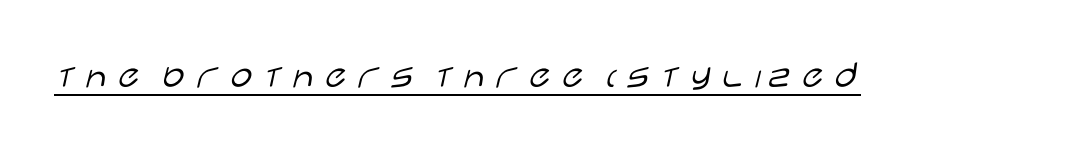
Q: Is the text bold? A: No.
Q: Is the text italic (slanted)? A: Yes.
Q: Is the typeface a serif or a sans-serif typeface? A: Sans-serif.
Q: Is the text underlined? A: Yes.
Q: Width (condensed, normal, or wide)? A: Wide.
Q: Stroke contrast? A: Low.
Q: x-height? A: Large.
Q: Monospaced? A: No.
